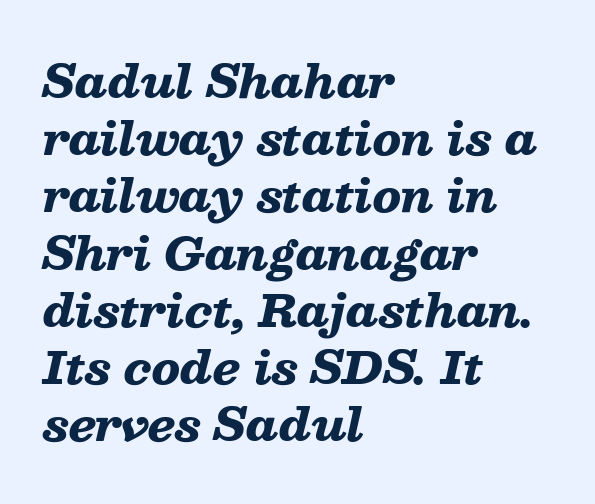
The image shows 44 px heavy, wide type, italic (leaning right); set left-aligned, normal line spacing (1.3x), normal letter spacing, not underlined; low stroke contrast and a medium x-height.
